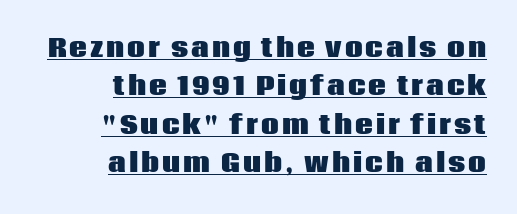
Q: Is the text bold? A: Yes.
Q: Is the text italic (slanted)? A: No, it is upright.
Q: Is the text underlined? A: Yes.
Q: How is the paragraph aligned? A: Right-aligned.
Q: Is the spacing between lines tight, normal or loose? A: Normal.
